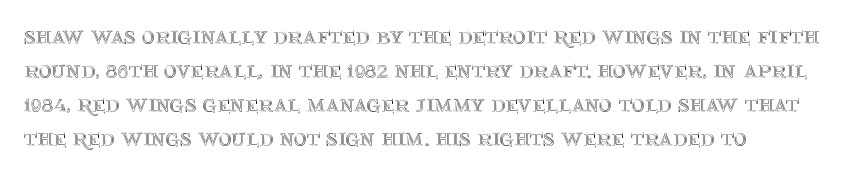
Q: Is the text italic (slanted)? A: No, it is upright.
Q: Is the text underlined? A: No.
Q: Is the spacing between letters normal or unusually wide? A: Normal.
Q: Is the spacing between lines tight, normal or loose? A: Normal.
